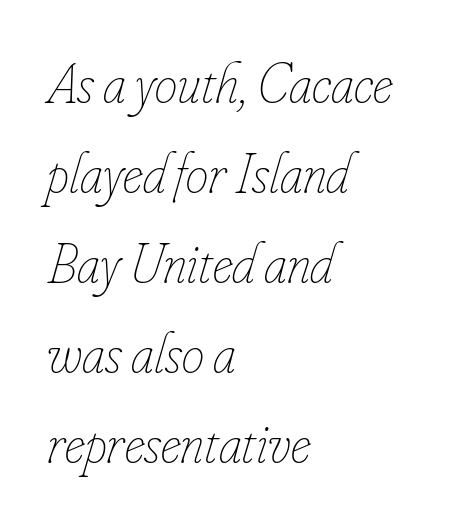
{"italic": "yes", "lean": "right", "slant_degrees": 16, "bold": "no", "weight": "thin", "width": "condensed", "stroke_contrast": "low", "x_height": "small", "monospaced": "no", "underline": "no", "align": "left", "line_spacing": "normal", "line_spacing_ratio": 1.58, "letter_spacing": "normal", "letter_spacing_em": 0.0, "glyph_px": 57}
